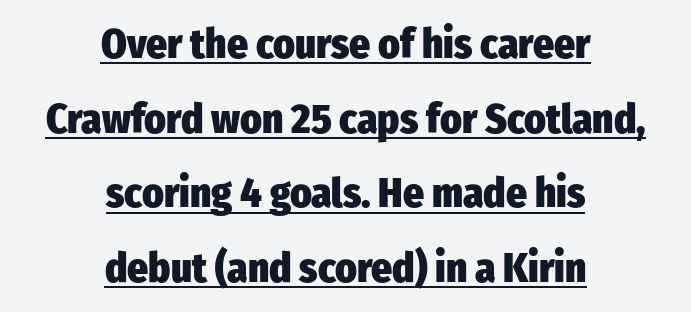
The image shows 41 px heavy, condensed sans-serif type, upright; set centered, line spacing 1.82x, normal letter spacing, underlined; low stroke contrast and a medium x-height.
